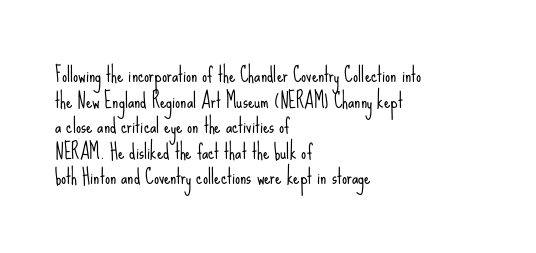
Q: Is the text bold? A: No.
Q: Is the text italic (slanted)? A: No, it is upright.
Q: Is the text underlined? A: No.
Q: How is the paragraph aligned? A: Left-aligned.
Q: Is the spacing between letters normal or unusually wide? A: Normal.
Q: Is the spacing between lines tight, normal or loose? A: Normal.
